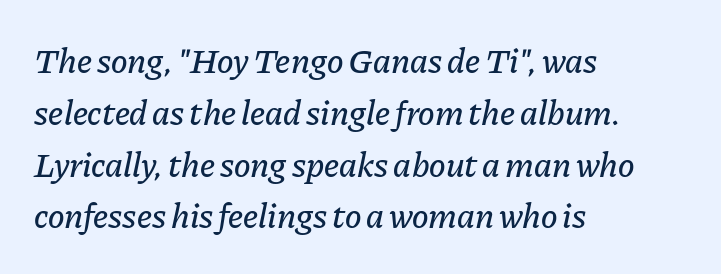
The image shows 35 px text type, italic (leaning right); set left-aligned, normal line spacing (1.48x), normal letter spacing, not underlined; low stroke contrast and a medium x-height.
